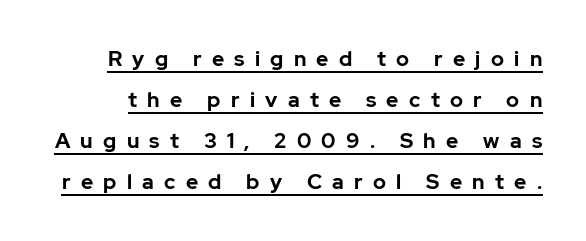
What stands out about the letter spacing? Its width — letters are far apart. This is underlined copy, the kind a proofreader might mark for attention. Nope, not italic — everything's standing straight. A typesetter would call this leading open, well beyond the default. Does the weight exceed regular? Yes, all the way to bold.
